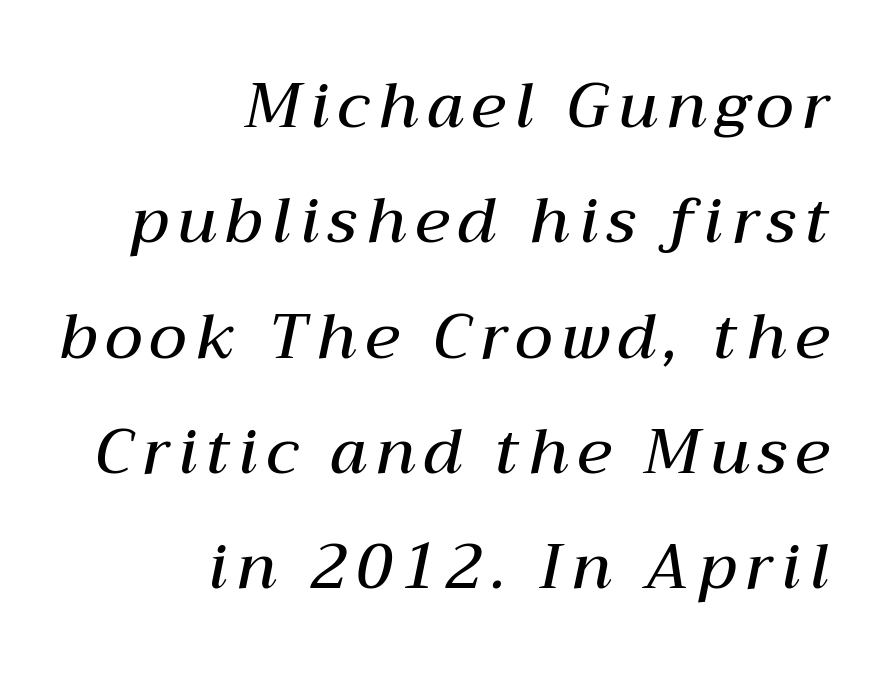
Q: Is the text bold? A: Semi-bold.
Q: Is the text italic (slanted)? A: Yes, it leans right by about 12 degrees.
Q: Is the text underlined? A: No.
Q: How is the paragraph aligned? A: Right-aligned.
Q: Width (condensed, normal, or wide)? A: Normal.
Q: Stroke contrast? A: Medium.
Q: x-height? A: Medium.
Q: Monospaced? A: No.
